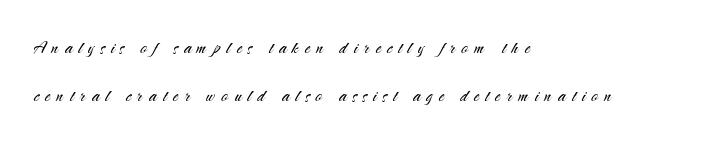
The image shows 22 px text type; set left-aligned, loose line spacing (2.17x), unusually wide letter spacing (+0.28 em), not underlined.
